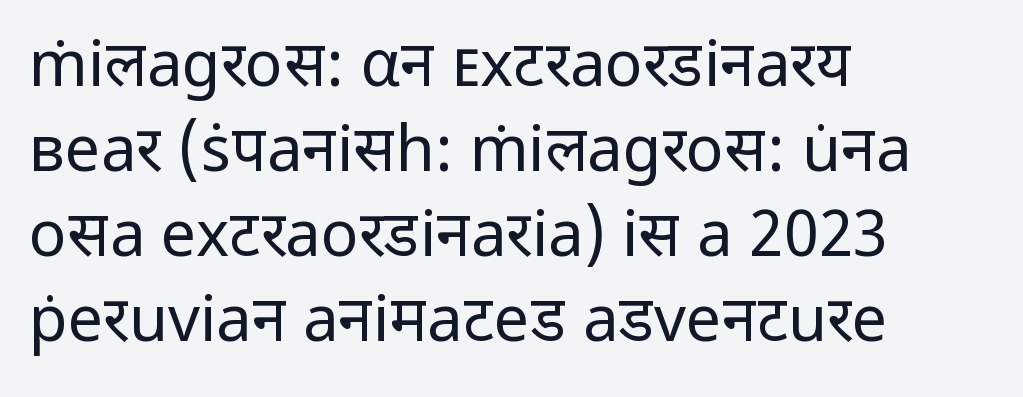
The image shows 63 px regular-weight sans-serif type, upright; set left-aligned, normal line spacing (1.35x), normal letter spacing, not underlined; low stroke contrast and a medium x-height.
